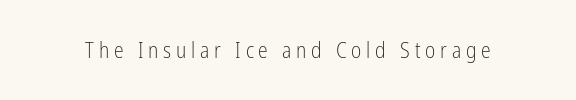
The font is comparable to plain body text, perhaps lighter. The font's upright variant was chosen for this text. The gaps between neighbouring characters are conspicuously large. Rule under the text: the space is simply empty.
